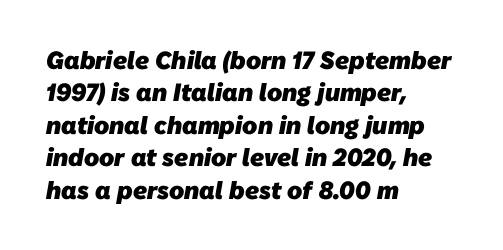
Q: Is the text bold? A: Yes.
Q: Is the text underlined? A: No.
Q: How is the paragraph aligned? A: Left-aligned.
Q: Is the spacing between letters normal or unusually wide? A: Normal.
Q: Is the spacing between lines tight, normal or loose? A: Normal.
